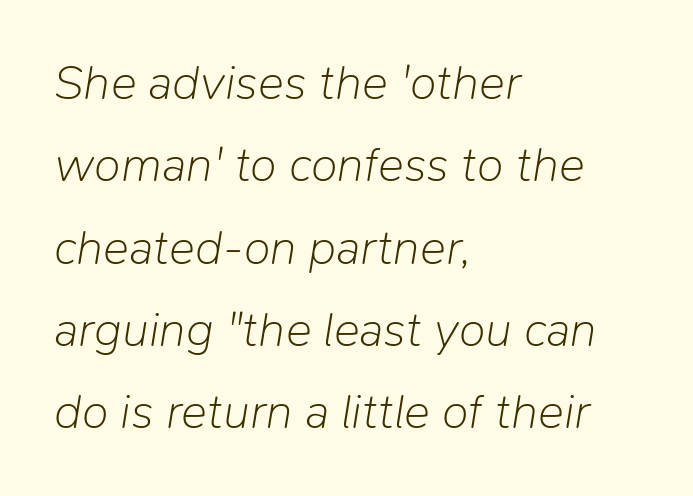
The rendering uses a moderate line-height, typical for paragraphs. No chunkiness to these letters — they're not bold. Check under the words: just untouched page. Notice how the stems are inclined rather than vertical — that's the hallmark of italics. Spacing verdict: proportional, widths tailored to each character.
